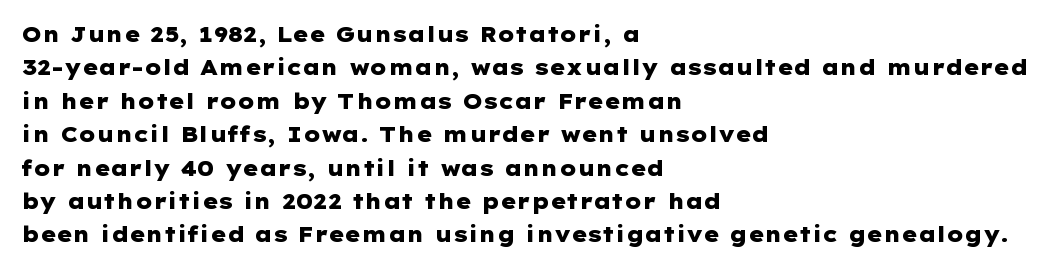
The lines sit at an ordinary, default distance from one another. Bare-footed words on every line. The rendering uses a bold face; every stroke is thick and dark. Posture: upright roman.
